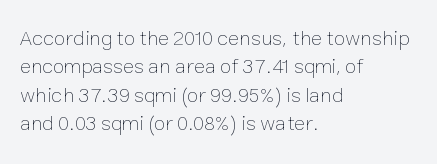
Evenly set lines give the paragraph a standard silhouette. Students, note that the glyphs here touch the page at normal intervals. In terms of posture, this sample is upright. Typeset ragged right — the left edge is the straight one.
